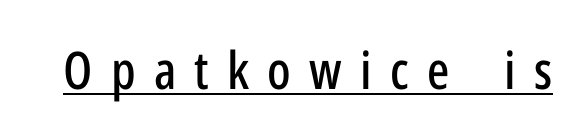
These lines are composed in type without serifs. Decoration check: the copy is underlined. These lines are rendered in a variable-pitch font. Short note: letters widely spaced.
